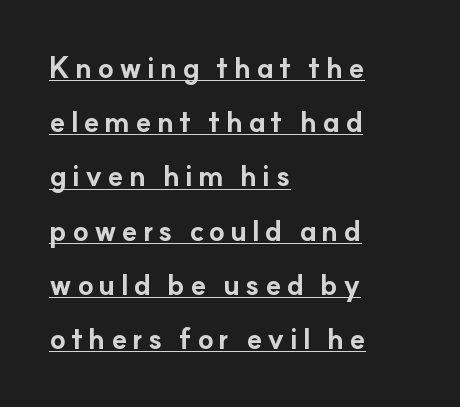
The image shows 29 px bold sans-serif type, upright; set left-aligned, line spacing 1.87x, underlined; low stroke contrast and a small x-height.
